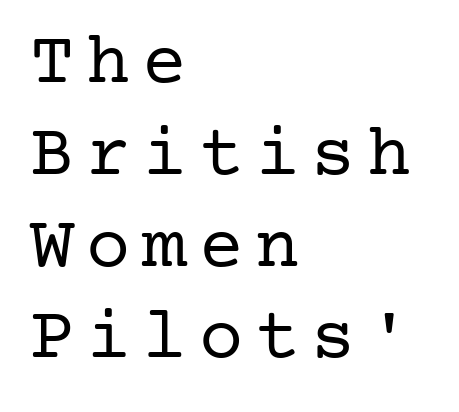
Q: Is the text bold? A: No.
Q: Is the text italic (slanted)? A: No, it is upright.
Q: Is the typeface a serif or a sans-serif typeface? A: Serif.
Q: Is the text underlined? A: No.
Q: How is the paragraph aligned? A: Left-aligned.
Q: Width (condensed, normal, or wide)? A: Normal.
Q: Stroke contrast? A: Low.
Q: x-height? A: Medium.
